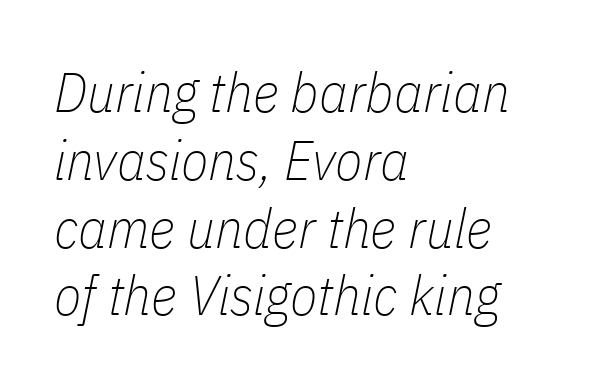
{"italic": "yes", "lean": "right", "slant_degrees": 11, "bold": "no", "weight": "thin", "width": "condensed", "stroke_contrast": "low", "x_height": "medium", "monospaced": "no", "underline": "no", "align": "left", "line_spacing_ratio": 1.21, "letter_spacing": "normal", "letter_spacing_em": 0.0, "glyph_px": 56}
